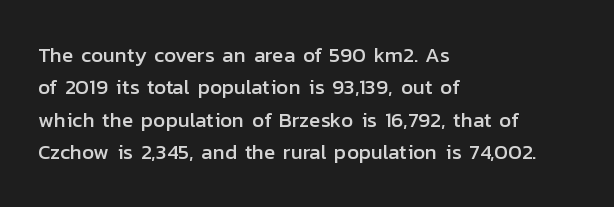
Q: Is the text italic (slanted)? A: No, it is upright.
Q: Is the text underlined? A: No.
Q: How is the paragraph aligned? A: Left-aligned.
Q: Is the spacing between letters normal or unusually wide? A: Normal.
Q: Is the spacing between lines tight, normal or loose? A: Normal.
